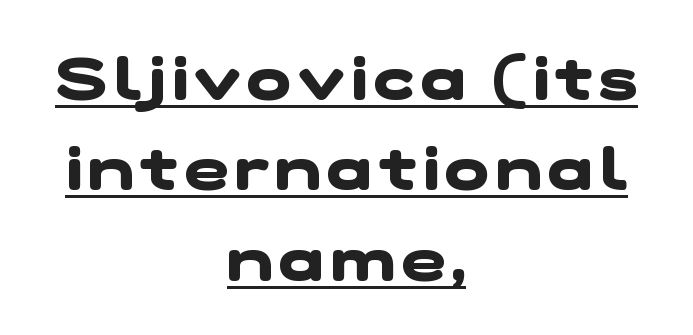
The image shows 59 px heavy, wide sans-serif type; set centered, normal line spacing (1.53x), underlined; low stroke contrast and a medium x-height.
